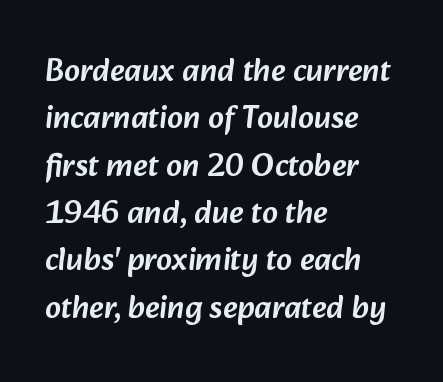
{"serif": "no", "width": "normal", "stroke_contrast": "low", "x_height": "medium", "monospaced": "no", "underline": "no", "align": "left", "line_spacing": "normal", "line_spacing_ratio": 1.48, "letter_spacing": "normal", "letter_spacing_em": 0.0, "glyph_px": 32}
